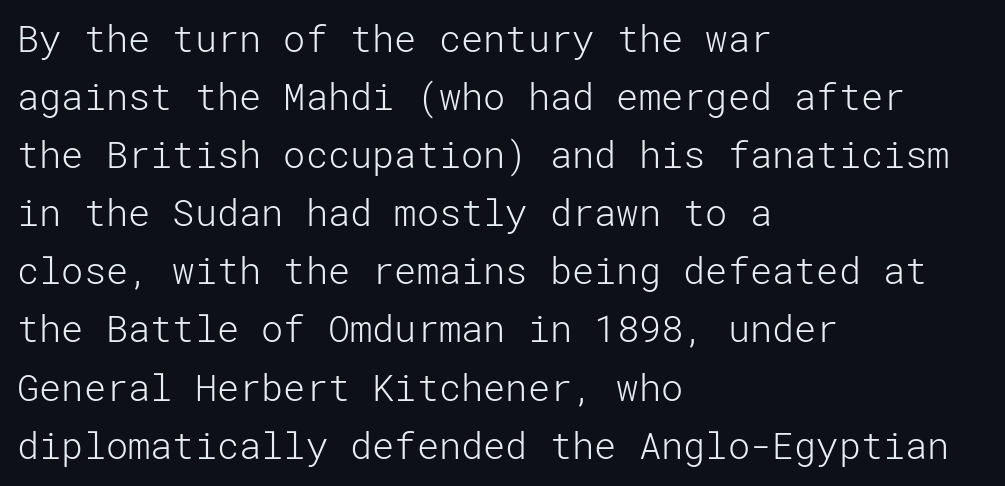
Q: Is the text bold? A: No.
Q: Is the text italic (slanted)? A: No, it is upright.
Q: Is the typeface a serif or a sans-serif typeface? A: Sans-serif.
Q: Is the text underlined? A: No.
Q: How is the paragraph aligned? A: Left-aligned.
Q: Is the spacing between letters normal or unusually wide? A: Normal.
Q: Is the spacing between lines tight, normal or loose? A: Normal.
Q: Width (condensed, normal, or wide)? A: Normal.
Q: Stroke contrast? A: Low.
Q: x-height? A: Medium.
